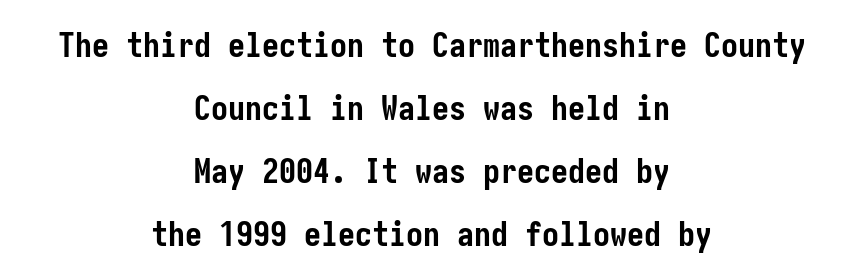
The image shows 34 px semibold, condensed sans-serif type, upright; set centered, line spacing 1.85x, normal letter spacing, not underlined; low stroke contrast and a medium x-height.
